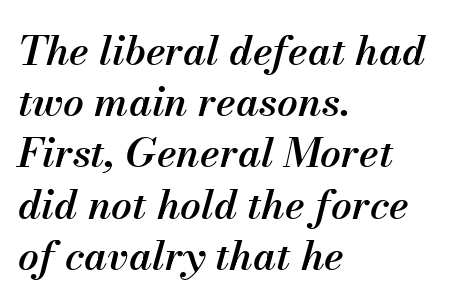
Q: Is the text bold? A: Semi-bold.
Q: Is the text italic (slanted)? A: Yes, it leans right by about 13 degrees.
Q: Is the text underlined? A: No.
Q: How is the paragraph aligned? A: Left-aligned.
Q: Is the spacing between letters normal or unusually wide? A: Normal.
Q: Is the spacing between lines tight, normal or loose? A: Normal.
Q: Width (condensed, normal, or wide)? A: Normal.
Q: Stroke contrast? A: Medium.
Q: x-height? A: Small.
Q: Monospaced? A: No.
